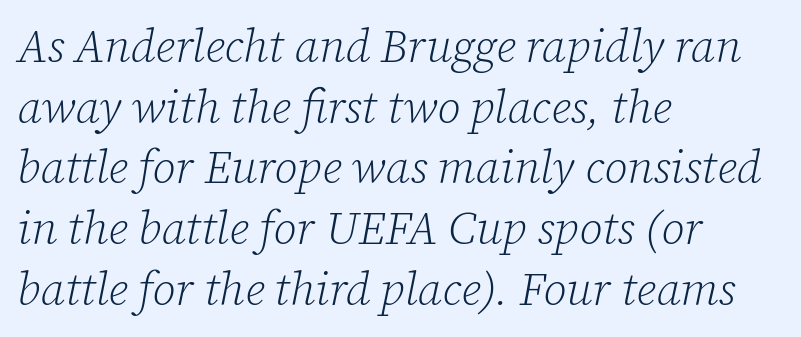
{"serif": "yes", "italic": "yes", "lean": "right", "slant_degrees": 12, "bold": "no", "weight": "light", "width": "normal", "stroke_contrast": "low", "x_height": "medium", "monospaced": "no", "underline": "no", "align": "left", "line_spacing": "normal", "line_spacing_ratio": 1.32, "letter_spacing": "normal", "letter_spacing_em": 0.0, "glyph_px": 46}
